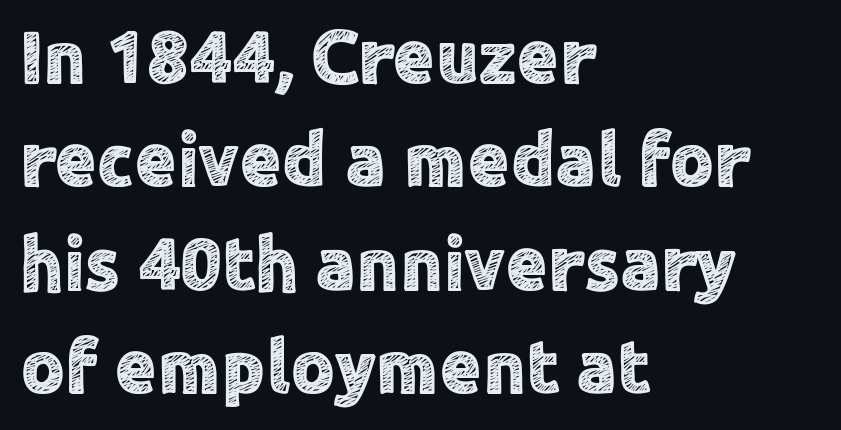
Q: Is the text italic (slanted)? A: No, it is upright.
Q: Is the typeface a serif or a sans-serif typeface? A: Sans-serif.
Q: Is the text underlined? A: No.
Q: How is the paragraph aligned? A: Left-aligned.
Q: Is the spacing between letters normal or unusually wide? A: Normal.
Q: Is the spacing between lines tight, normal or loose? A: Normal.
Q: Width (condensed, normal, or wide)? A: Normal.
Q: x-height? A: Medium.
Q: Monospaced? A: No.
